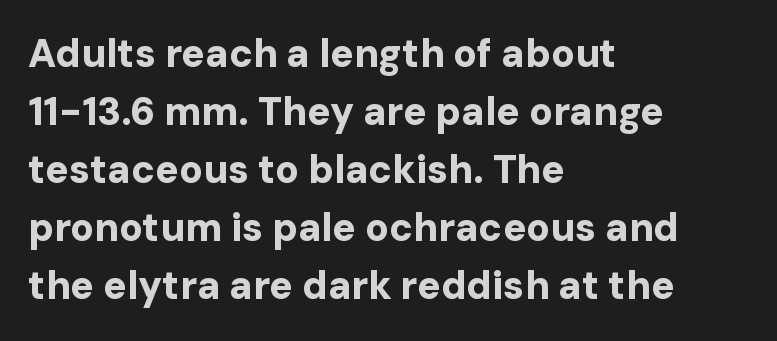
Q: Is the text bold? A: Yes.
Q: Is the text italic (slanted)? A: No, it is upright.
Q: Is the typeface a serif or a sans-serif typeface? A: Sans-serif.
Q: Is the text underlined? A: No.
Q: How is the paragraph aligned? A: Left-aligned.
Q: Is the spacing between letters normal or unusually wide? A: Normal.
Q: Is the spacing between lines tight, normal or loose? A: Normal.
Q: Width (condensed, normal, or wide)? A: Normal.
Q: Stroke contrast? A: Low.
Q: x-height? A: Medium.
Q: Monospaced? A: No.
